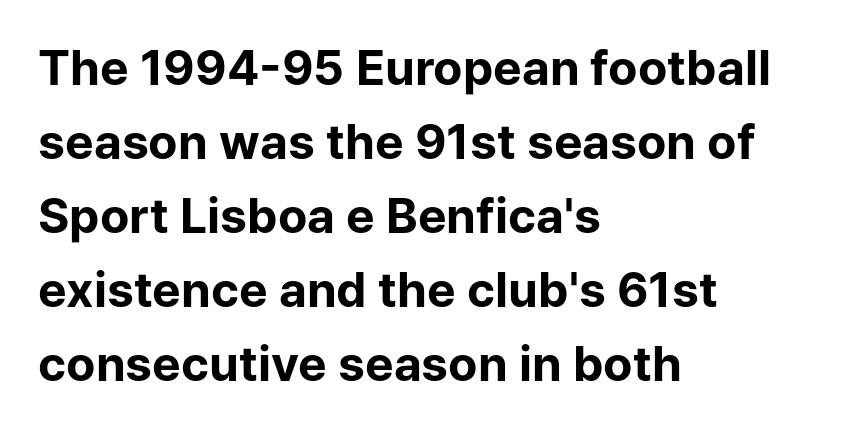
{"serif": "no", "italic": "no", "bold": "yes", "weight": "bold", "width": "normal", "stroke_contrast": "low", "x_height": "medium", "monospaced": "no", "underline": "no", "align": "left", "line_spacing": "normal", "line_spacing_ratio": 1.54, "letter_spacing": "normal", "letter_spacing_em": 0.0, "glyph_px": 48}
